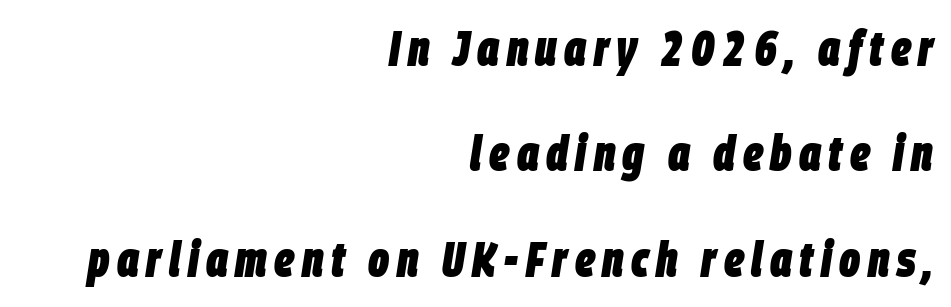
{"italic": "yes", "lean": "right", "slant_degrees": 9, "bold": "yes", "weight": "heavy", "width": "condensed", "stroke_contrast": "low", "x_height": "large", "monospaced": "no", "underline": "no", "align": "right", "line_spacing": "loose", "line_spacing_ratio": 2.15, "glyph_px": 49}
